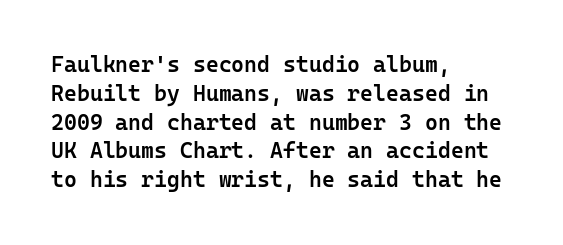
Q: Is the text bold? A: Semi-bold.
Q: Is the text italic (slanted)? A: No, it is upright.
Q: Is the text underlined? A: No.
Q: How is the paragraph aligned? A: Left-aligned.
Q: Is the spacing between letters normal or unusually wide? A: Normal.
Q: Is the spacing between lines tight, normal or loose? A: Normal.
